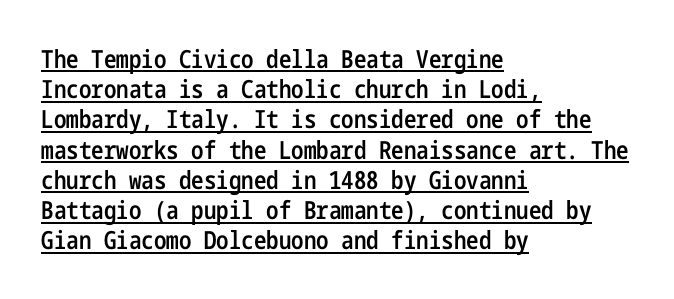
{"italic": "no", "bold": "semi", "underline": "yes", "align": "left", "line_spacing_ratio": 1.21, "letter_spacing": "normal", "letter_spacing_em": 0.0, "glyph_px": 25}
